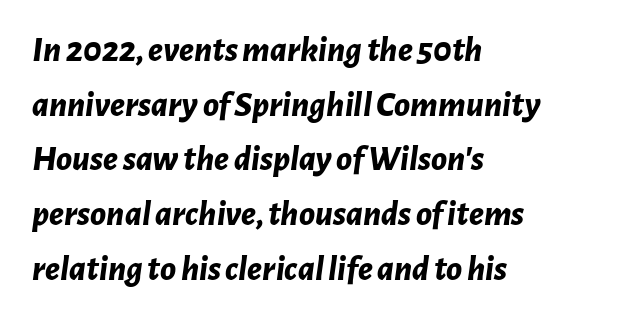
Typesetter's note: full bold, strokes at maximum text heaviness. Do the characters align in a grid? No, the font is proportional. The tracking reads as untouched default to a designer's eye. The block of text has a typical density, with ordinary space between rows. Notice how the passage keeps a crisp vertical edge on the left only. The specimen omits any rule beneath the text block's lines.
